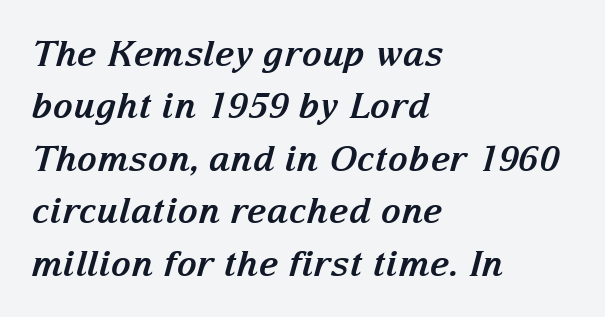
{"serif": "yes", "italic": "yes", "lean": "right", "slant_degrees": 15, "bold": "yes", "weight": "bold", "width": "normal", "stroke_contrast": "medium", "x_height": "medium", "monospaced": "no", "underline": "no", "align": "left", "line_spacing": "normal", "line_spacing_ratio": 1.5, "letter_spacing": "normal", "letter_spacing_em": 0.0, "glyph_px": 35}
